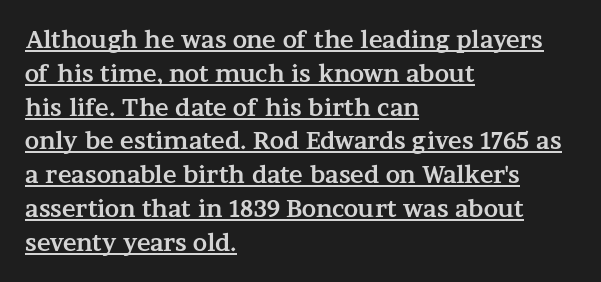
Compared with undecorated copy, this sample adds a rule below the words. Default kerning and tracking; the words read as compact shapes. Notice how the stems are strictly vertical — no italics here. Summary of vertical rhythm: regular, with standard interline spacing. Look at the stroke-to-counter ratio: heavy, a bold.
